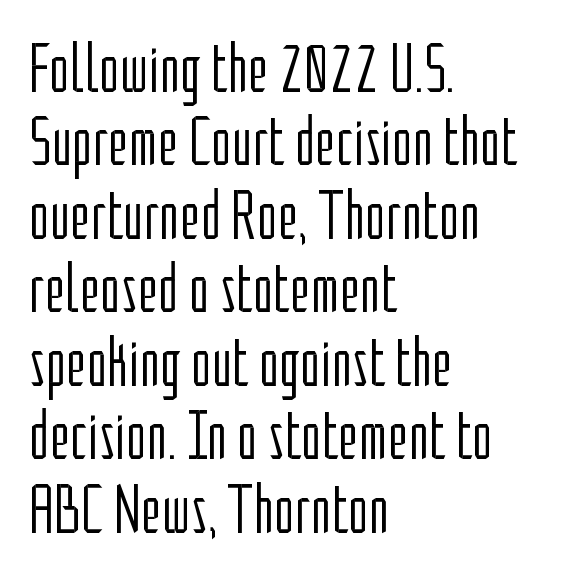
{"serif": "no", "italic": "no", "bold": "no", "weight": "light", "width": "condensed", "stroke_contrast": "low", "x_height": "medium", "monospaced": "no", "underline": "no", "align": "left", "line_spacing": "tight", "line_spacing_ratio": 1.05, "letter_spacing": "normal", "letter_spacing_em": 0.0, "glyph_px": 70}
